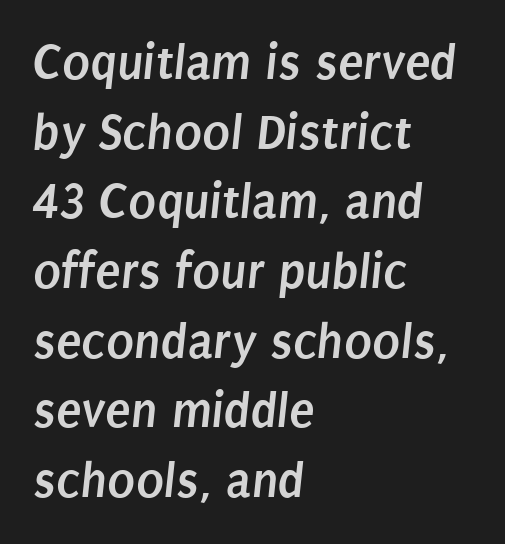
The image shows 52 px semibold, condensed sans-serif type; set left-aligned, normal line spacing (1.34x), normal letter spacing, not underlined; low stroke contrast and a large x-height.
